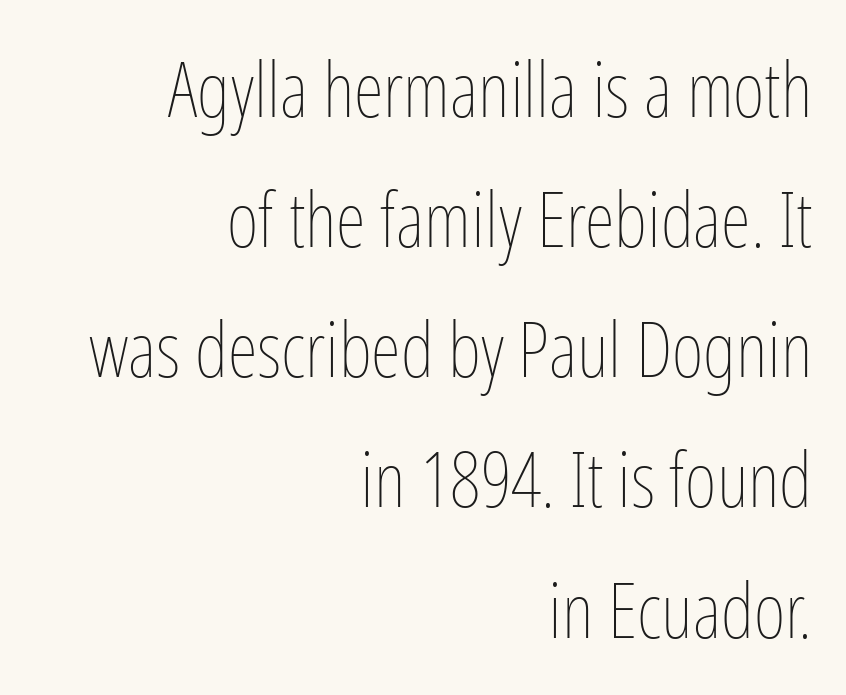
Does extra space separate the letters? No, they use regular spacing. Vertical spacing — default. No word sits above an underline. Casual observation: everything's shoved over to the right. You could not count columns in this text — the font is proportionally spaced.
